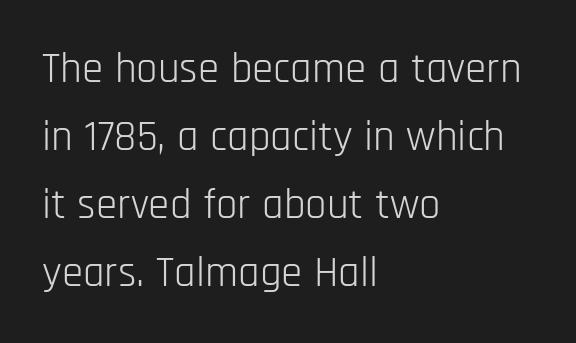
Q: Is the text bold? A: No.
Q: Is the text italic (slanted)? A: No, it is upright.
Q: Is the typeface a serif or a sans-serif typeface? A: Sans-serif.
Q: Is the text underlined? A: No.
Q: How is the paragraph aligned? A: Left-aligned.
Q: Is the spacing between letters normal or unusually wide? A: Normal.
Q: Is the spacing between lines tight, normal or loose? A: Normal.
Q: Width (condensed, normal, or wide)? A: Condensed.
Q: Stroke contrast? A: Low.
Q: x-height? A: Large.
Q: Monospaced? A: No.
